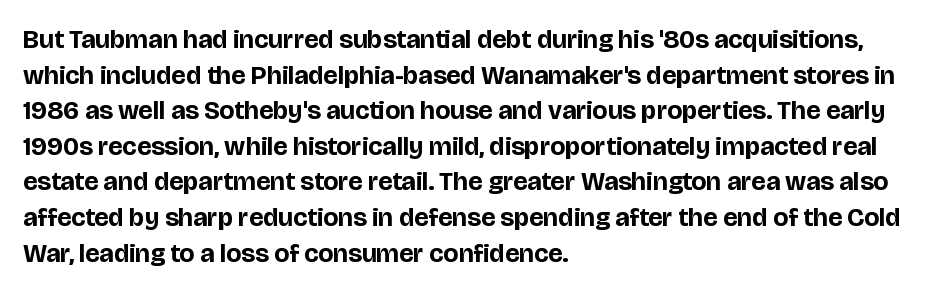
Descenders are the only things crossing below the line. Weight: bold. The tracking reads as untouched default to a designer's eye. A typesetter would mark this as roman, not italic.
